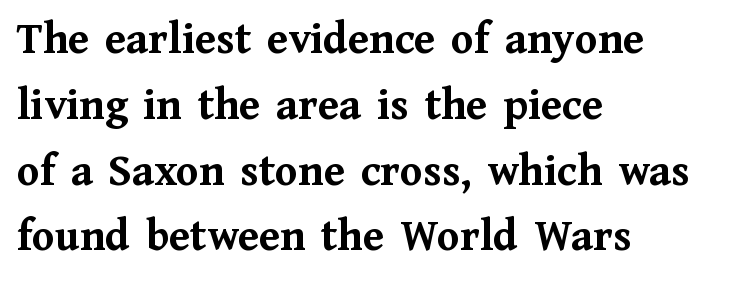
Q: Is the text bold? A: Yes.
Q: Is the text italic (slanted)? A: No, it is upright.
Q: Is the typeface a serif or a sans-serif typeface? A: Serif.
Q: Is the text underlined? A: No.
Q: How is the paragraph aligned? A: Left-aligned.
Q: Is the spacing between letters normal or unusually wide? A: Normal.
Q: Is the spacing between lines tight, normal or loose? A: Normal.
Q: Width (condensed, normal, or wide)? A: Normal.
Q: Stroke contrast? A: Medium.
Q: x-height? A: Medium.
Q: Monospaced? A: No.
